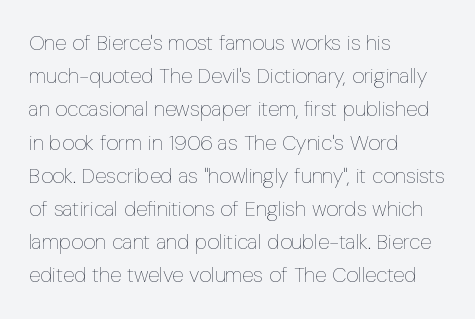
Q: Is the text bold? A: No.
Q: Is the text italic (slanted)? A: No, it is upright.
Q: Is the text underlined? A: No.
Q: How is the paragraph aligned? A: Left-aligned.
Q: Is the spacing between letters normal or unusually wide? A: Normal.
Q: Is the spacing between lines tight, normal or loose? A: Normal.
